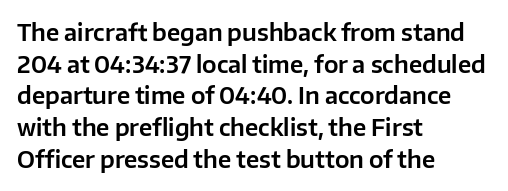
The image shows 23 px text type, upright; set left-aligned, normal line spacing (1.38x), normal letter spacing, not underlined.
